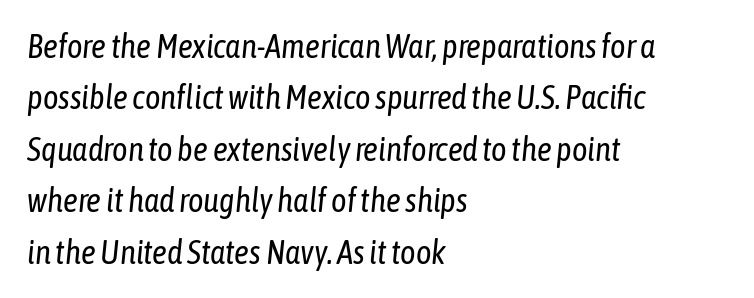
{"italic": "yes", "lean": "right", "slant_degrees": 6, "bold": "no", "weight": "regular", "width": "condensed", "stroke_contrast": "low", "x_height": "medium", "monospaced": "no", "underline": "no", "align": "left", "line_spacing": "normal", "line_spacing_ratio": 1.56, "letter_spacing": "normal", "letter_spacing_em": 0.0, "glyph_px": 33}
